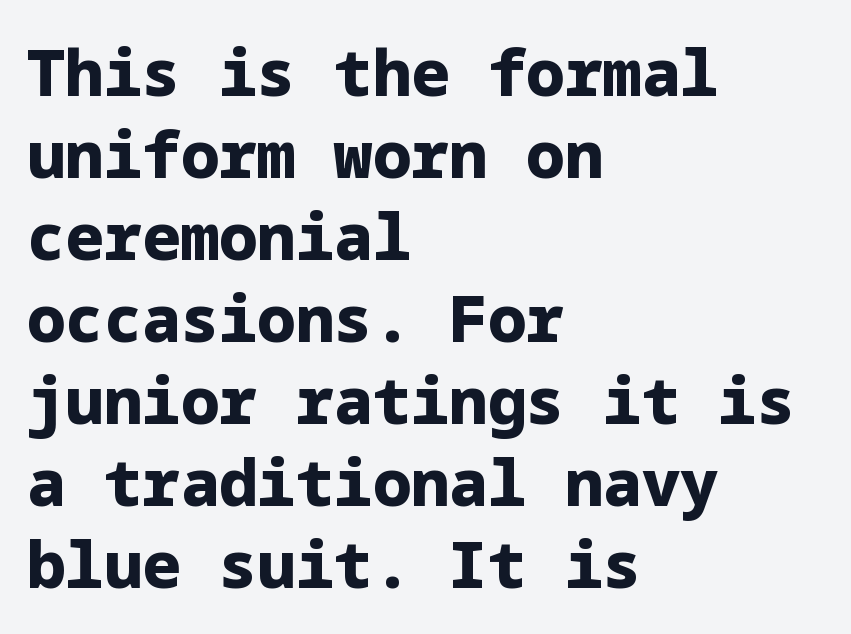
{"serif": "no", "italic": "no", "bold": "yes", "weight": "heavy", "width": "normal", "stroke_contrast": "low", "x_height": "medium", "underline": "no", "align": "left", "line_spacing": "normal", "line_spacing_ratio": 1.28, "letter_spacing": "normal", "letter_spacing_em": 0.0, "glyph_px": 64}
